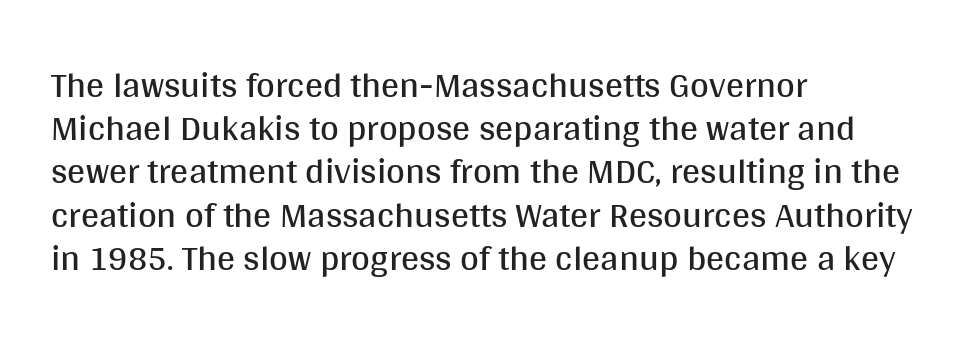
{"serif": "no", "italic": "no", "bold": "no", "weight": "regular", "width": "normal", "stroke_contrast": "medium", "x_height": "large", "monospaced": "no", "underline": "no", "align": "left", "line_spacing_ratio": 1.2, "letter_spacing": "normal", "letter_spacing_em": 0.0, "glyph_px": 36}
